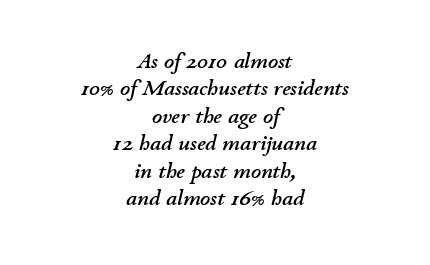
{"italic": "yes", "lean": "right", "slant_degrees": 11, "underline": "no", "align": "center", "line_spacing": "normal", "line_spacing_ratio": 1.25, "letter_spacing": "normal", "letter_spacing_em": 0.0, "glyph_px": 22}
